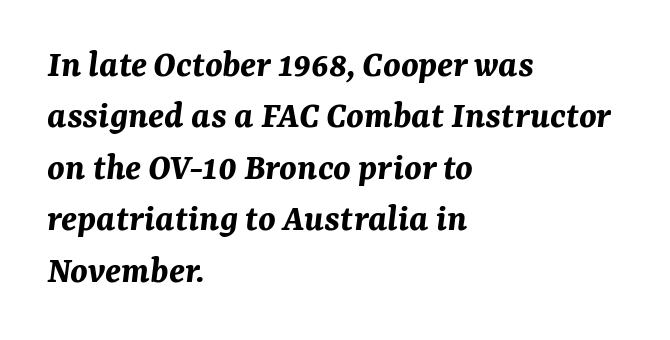
Left-aligned paragraph, ragged on the right. A dark, heavy texture on the line: the type is bold. Tracking here is standard; glyphs follow each other at the usual distance. Think of a printed novel: that variable character pitch is what you see here.
